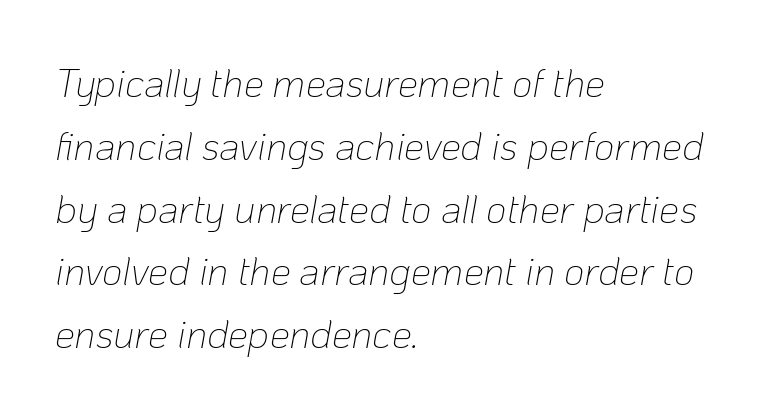
The image shows 40 px thin type, italic (leaning right); set left-aligned, normal line spacing (1.57x), normal letter spacing, not underlined; low stroke contrast and a medium x-height.
